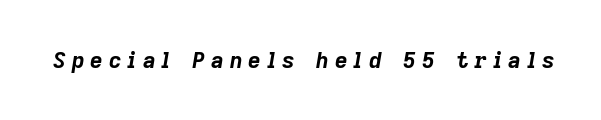
The characters look thick and weighty, a clear bold. The tracking reads as deliberately expanded to a designer's eye. The whole block is typeset with a tilt. Bare-footed words on every line.
